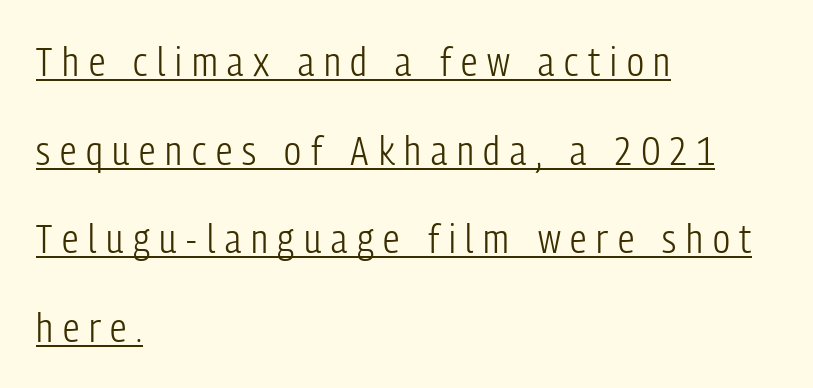
Horizontal alignment here is leftward, the default for most running prose. The string is rendered with underlining switched on. No chunkiness to these letters — they're not bold. Tracking value appears strongly positive — letters spread wide.
